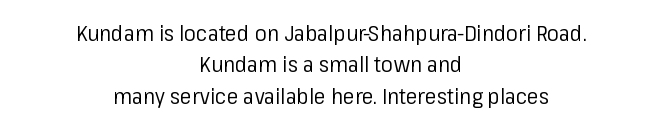
The image shows 22 px text type, upright; set centered, normal line spacing (1.43x), normal letter spacing, not underlined.
